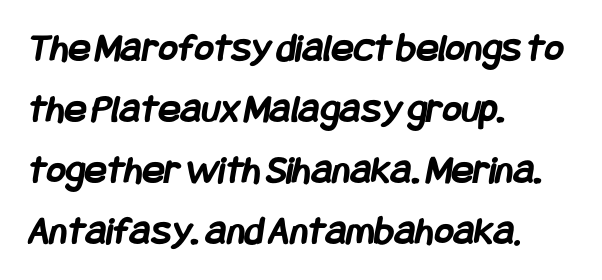
{"serif": "no", "bold": "yes", "weight": "semibold", "width": "condensed", "stroke_contrast": "low", "x_height": "large", "underline": "no", "align": "left", "line_spacing": "normal", "line_spacing_ratio": 1.49, "letter_spacing": "normal", "letter_spacing_em": 0.0, "glyph_px": 41}
